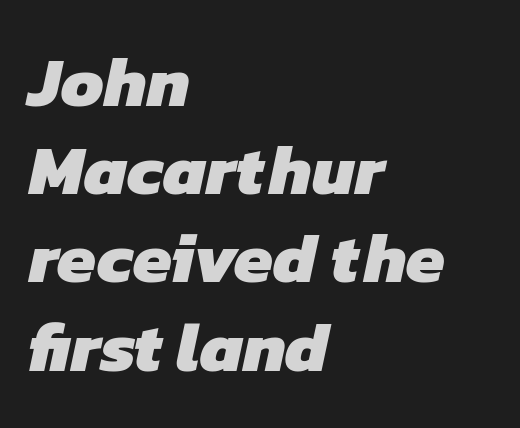
{"serif": "no", "bold": "yes", "weight": "heavy", "width": "normal", "stroke_contrast": "low", "x_height": "medium", "monospaced": "no", "underline": "no", "align": "left", "line_spacing": "normal", "line_spacing_ratio": 1.26, "letter_spacing": "normal", "letter_spacing_em": 0.0, "glyph_px": 70}
